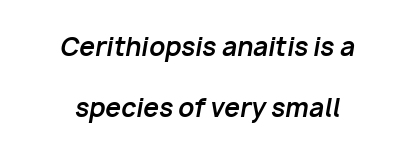
How heavy is the stroke? Heavy — this is a bold. No extra tracking has been applied to these lines. Centered paragraph, ragged on both sides. The text carries the slant typical of an italic or oblique font. Descender tails drop into unmarked territory. Interline gaps are noticeably wide in this sample.
